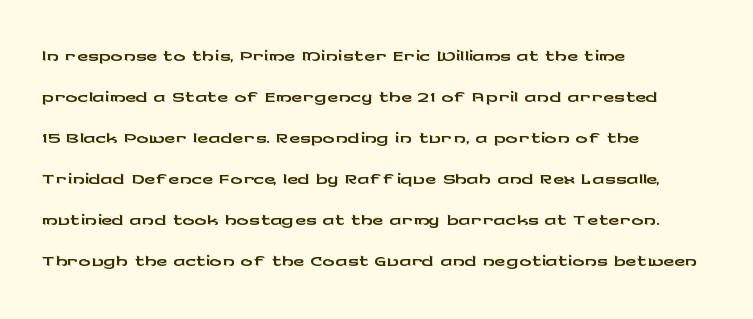
{"serif": "no", "italic": "no", "width": "wide", "stroke_contrast": "low", "x_height": "medium", "monospaced": "no", "underline": "no", "align": "left", "line_spacing": "normal", "line_spacing_ratio": 1.37, "letter_spacing": "normal", "letter_spacing_em": 0.0, "glyph_px": 30}
